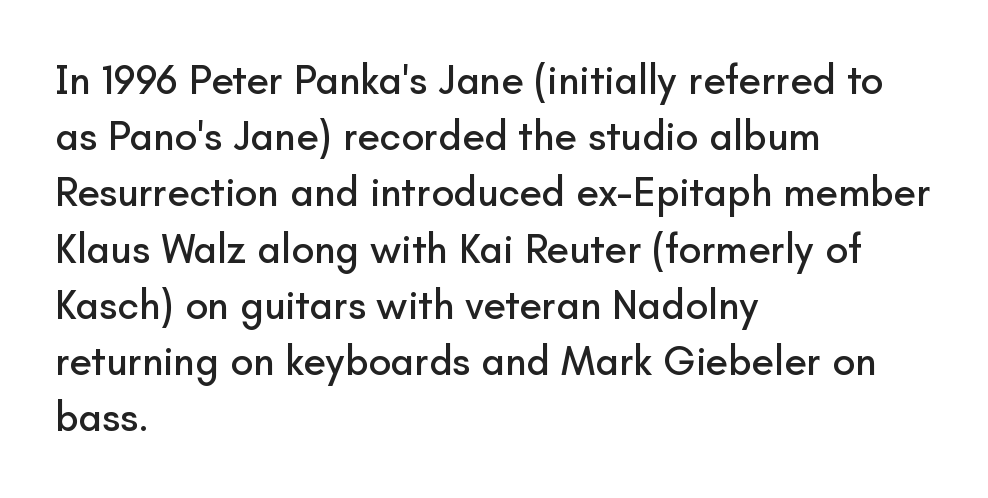
The image shows 41 px sans-serif type, upright; set left-aligned, normal line spacing (1.37x), normal letter spacing, not underlined; low stroke contrast and a small x-height.
